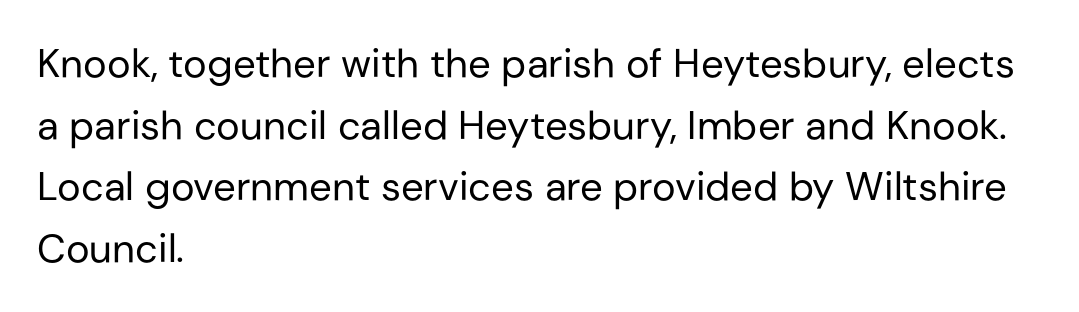
Q: Is the text bold? A: No.
Q: Is the text italic (slanted)? A: No, it is upright.
Q: Is the typeface a serif or a sans-serif typeface? A: Sans-serif.
Q: Is the text underlined? A: No.
Q: How is the paragraph aligned? A: Left-aligned.
Q: Is the spacing between letters normal or unusually wide? A: Normal.
Q: Is the spacing between lines tight, normal or loose? A: Normal.
Q: Width (condensed, normal, or wide)? A: Normal.
Q: Stroke contrast? A: Low.
Q: x-height? A: Medium.
Q: Monospaced? A: No.
